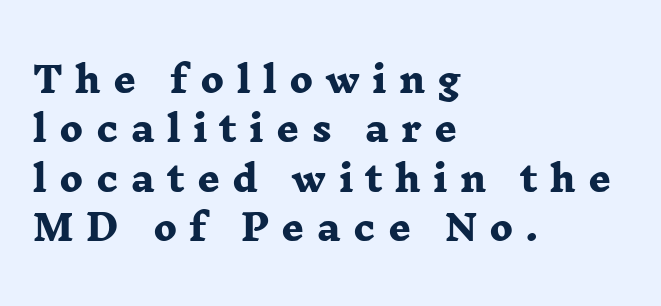
The horizontal fit of the characters is loose and conspicuously gappy. Type without underlining. Is this a sans? No — the strokes have serifs. The rendering uses natural spacing where letterforms have individual widths.
